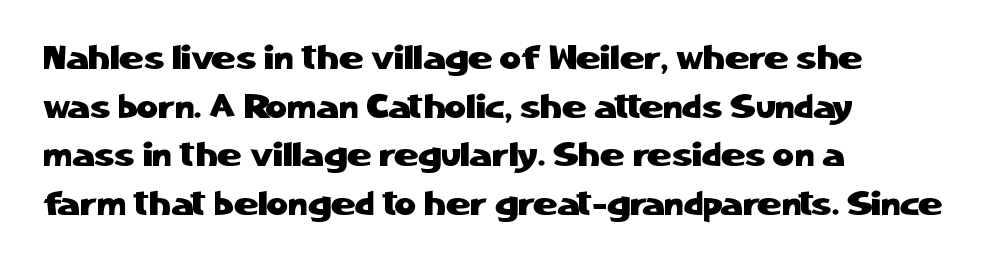
Check the space under the baseline: it is left empty. Is the block centered? No — it sits flush against the left margin. The letters carry no serifs — their stems end cleanly without finishing strokes. Looks like regular typesetting: each glyph gets only the width it needs. Leading: standard. Nope, not italic — everything's standing straight.
